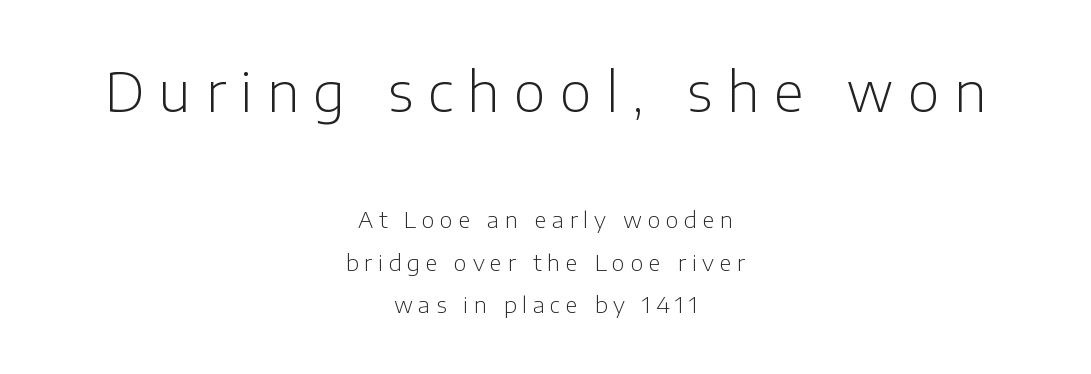
Q: Is the text bold? A: No.
Q: Is the text italic (slanted)? A: No, it is upright.
Q: Is the typeface a serif or a sans-serif typeface? A: Sans-serif.
Q: Is the text underlined? A: No.
Q: How is the paragraph aligned? A: Centered.
Q: Is the spacing between letters normal or unusually wide? A: Unusually wide.
Q: Is the spacing between lines tight, normal or loose? A: Loose.
Q: Which block of text is set in a larger size, the first (top) or the second (bottom)? A: The first (top) one.
Q: Width (condensed, normal, or wide)? A: Normal.
Q: Stroke contrast? A: Low.
Q: x-height? A: Medium.
Q: Monospaced? A: No.
